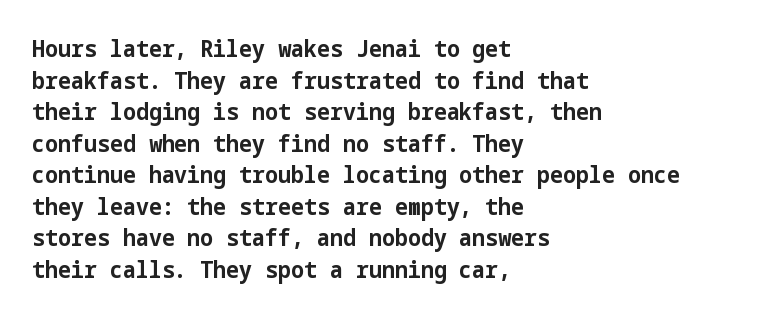
Q: Is the text bold? A: Yes.
Q: Is the text italic (slanted)? A: No, it is upright.
Q: Is the text underlined? A: No.
Q: How is the paragraph aligned? A: Left-aligned.
Q: Is the spacing between letters normal or unusually wide? A: Normal.
Q: Is the spacing between lines tight, normal or loose? A: Normal.
